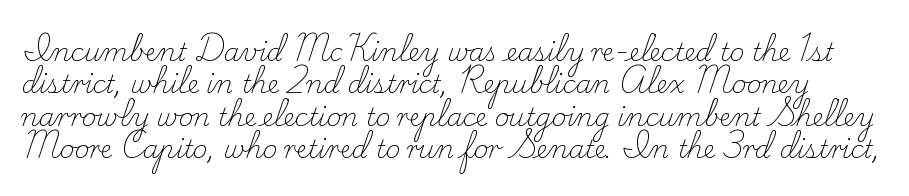
{"bold": "no", "underline": "no", "line_spacing": "normal", "line_spacing_ratio": 1.3, "letter_spacing": "normal", "letter_spacing_em": 0.0, "glyph_px": 25}
